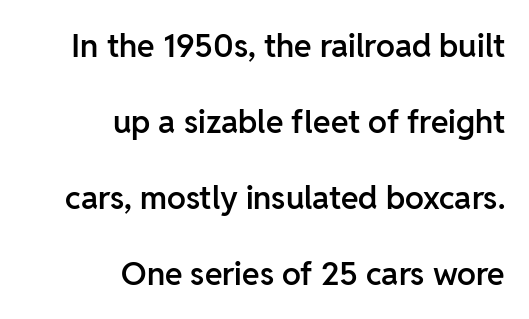
The image shows 32 px semibold sans-serif type, upright; set right-aligned, loose line spacing (2.37x), normal letter spacing, not underlined; low stroke contrast and a medium x-height.
